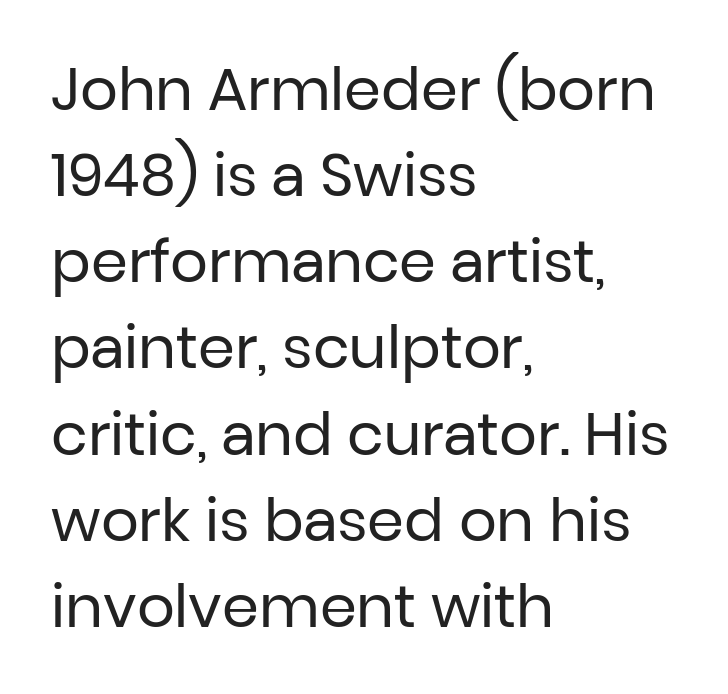
{"serif": "no", "italic": "no", "bold": "no", "weight": "regular", "width": "normal", "stroke_contrast": "low", "x_height": "medium", "monospaced": "no", "underline": "no", "align": "left", "line_spacing": "normal", "line_spacing_ratio": 1.46, "letter_spacing": "normal", "letter_spacing_em": 0.0, "glyph_px": 59}
